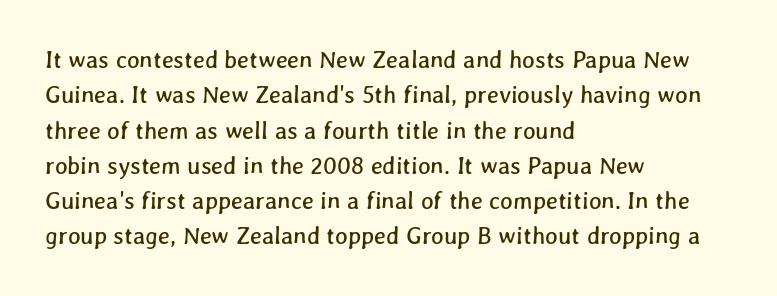
Q: Is the text underlined? A: No.
Q: How is the paragraph aligned? A: Left-aligned.
Q: Is the spacing between letters normal or unusually wide? A: Normal.
Q: Is the spacing between lines tight, normal or loose? A: Normal.
